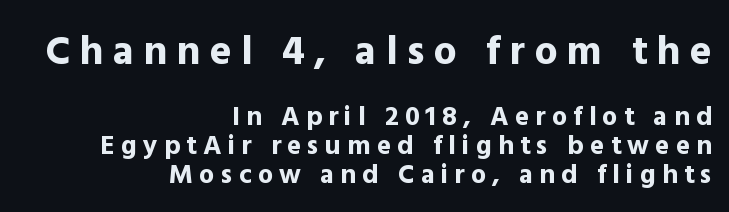
{"serif": "no", "italic": "no", "bold": "yes", "weight": "bold", "width": "normal", "x_height": "medium", "monospaced": "no", "underline": "no", "align": "right", "line_spacing": "tight", "line_spacing_ratio": 1.08, "letter_spacing": "wide", "letter_spacing_em": 0.23, "larger_block": "first", "size_ratio": 1.52, "glyph_px": 41}
